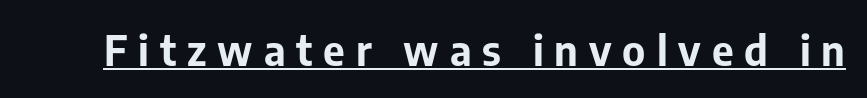
{"serif": "no", "italic": "no", "bold": "yes", "weight": "bold", "width": "normal", "stroke_contrast": "low", "x_height": "medium", "monospaced": "no", "underline": "yes", "letter_spacing": "wide", "letter_spacing_em": 0.26, "glyph_px": 42}
